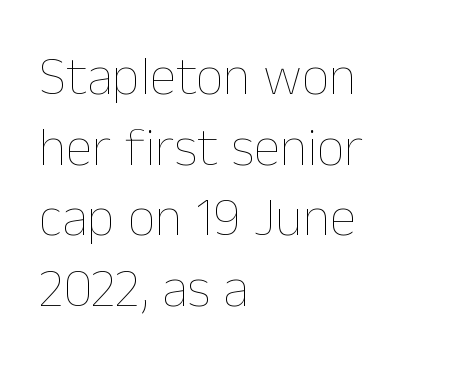
Q: Is the text bold? A: No.
Q: Is the text italic (slanted)? A: No, it is upright.
Q: Is the text underlined? A: No.
Q: How is the paragraph aligned? A: Left-aligned.
Q: Is the spacing between letters normal or unusually wide? A: Normal.
Q: Is the spacing between lines tight, normal or loose? A: Normal.
Q: Width (condensed, normal, or wide)? A: Normal.
Q: Stroke contrast? A: Low.
Q: x-height? A: Medium.
Q: Monospaced? A: No.
